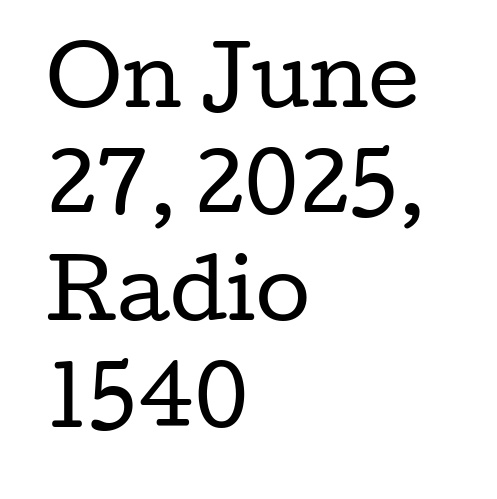
The vertical gap from one line to the next is medium. Summary of weight: not heavy and not bold. Nothing unusual about the tracking: characters are spaced as the font intends. If you drew a ruler down the left edge, every line would touch it.
